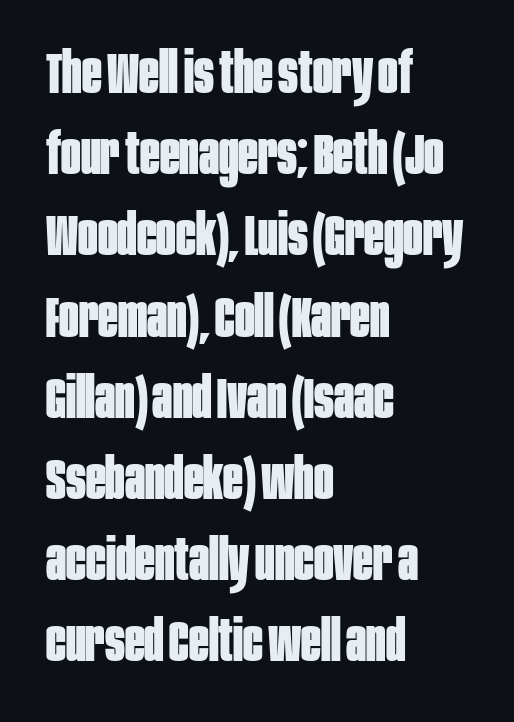
The image shows 58 px bold, condensed sans-serif type, upright; set left-aligned, normal line spacing (1.4x), normal letter spacing, not underlined; low stroke contrast and a large x-height.
